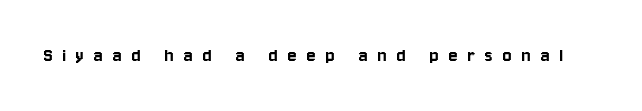
{"italic": "no", "underline": "no", "letter_spacing": "wide", "letter_spacing_em": 0.47, "glyph_px": 21}
